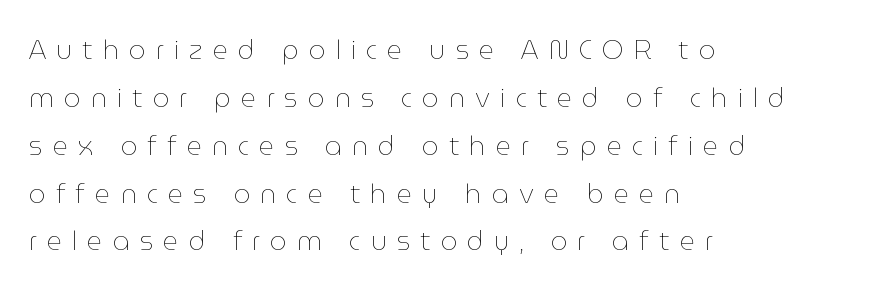
The image shows 26 px text type, upright; set left-aligned, line spacing 1.84x, unusually wide letter spacing (+0.39 em), not underlined.
